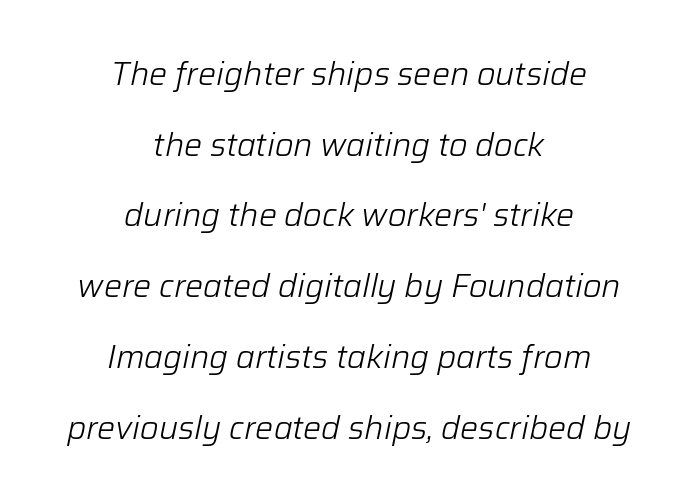
Q: Is the text bold? A: No.
Q: Is the text italic (slanted)? A: Yes, it leans right by about 12 degrees.
Q: Is the text underlined? A: No.
Q: How is the paragraph aligned? A: Centered.
Q: Is the spacing between letters normal or unusually wide? A: Normal.
Q: Is the spacing between lines tight, normal or loose? A: Loose.
Q: Width (condensed, normal, or wide)? A: Normal.
Q: Stroke contrast? A: Low.
Q: x-height? A: Medium.
Q: Monospaced? A: No.
